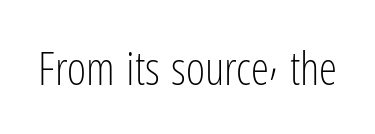
Q: Is the text bold? A: No.
Q: Is the text italic (slanted)? A: No, it is upright.
Q: Is the typeface a serif or a sans-serif typeface? A: Sans-serif.
Q: Is the text underlined? A: No.
Q: Is the spacing between letters normal or unusually wide? A: Normal.
Q: Width (condensed, normal, or wide)? A: Condensed.
Q: Stroke contrast? A: Low.
Q: x-height? A: Medium.
Q: Monospaced? A: No.
